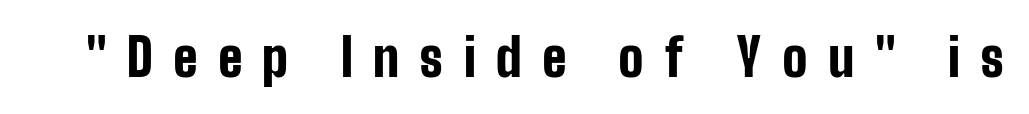
The passage shown is typed in a proportional face where columns would drift. A typesetter would label this face a sans. Type without underlining. No italicization has been applied; the sample stays upright. Is the type bold? Yes — the strokes are clearly thick and heavy.
